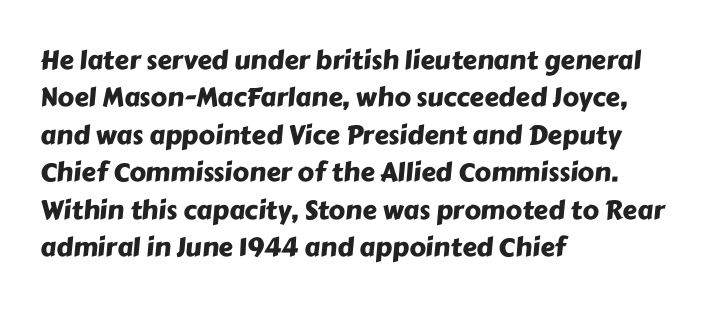
The image shows 26 px text type; set left-aligned, normal line spacing (1.44x), normal letter spacing, not underlined.
